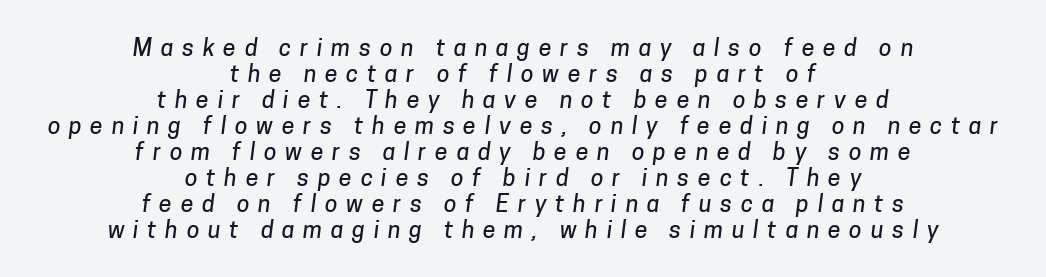
The face used here is rendered with a markedly widened letterfit. Where is the straight margin? There isn't one; the lines are centered. Type without underlining. Quick note: interline space is minimal.
